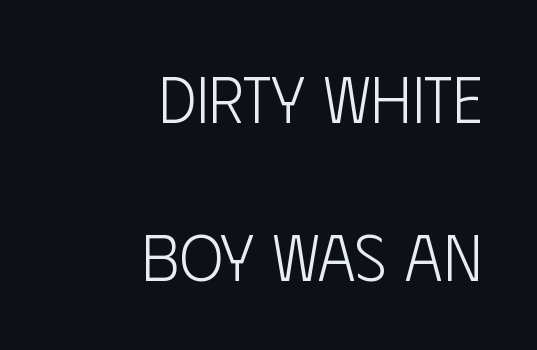
Q: Is the text bold? A: No.
Q: Is the text italic (slanted)? A: No, it is upright.
Q: Is the typeface a serif or a sans-serif typeface? A: Sans-serif.
Q: Is the text underlined? A: No.
Q: How is the paragraph aligned? A: Right-aligned.
Q: Is the spacing between letters normal or unusually wide? A: Normal.
Q: Is the spacing between lines tight, normal or loose? A: Loose.
Q: Width (condensed, normal, or wide)? A: Condensed.
Q: Stroke contrast? A: Low.
Q: x-height? A: Large.
Q: Monospaced? A: No.
